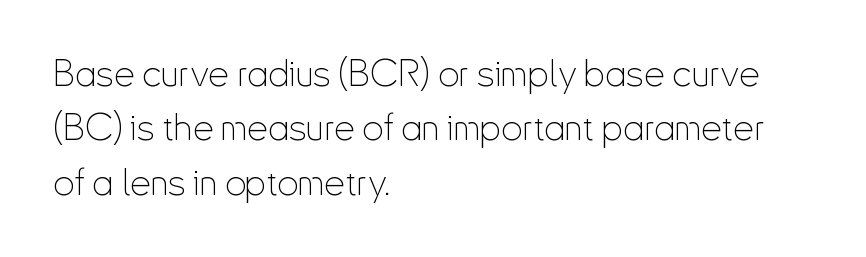
Q: Is the text bold? A: No.
Q: Is the text italic (slanted)? A: No, it is upright.
Q: Is the typeface a serif or a sans-serif typeface? A: Sans-serif.
Q: Is the text underlined? A: No.
Q: How is the paragraph aligned? A: Left-aligned.
Q: Is the spacing between letters normal or unusually wide? A: Normal.
Q: Is the spacing between lines tight, normal or loose? A: Normal.
Q: Width (condensed, normal, or wide)? A: Condensed.
Q: Stroke contrast? A: Low.
Q: x-height? A: Small.
Q: Monospaced? A: No.
